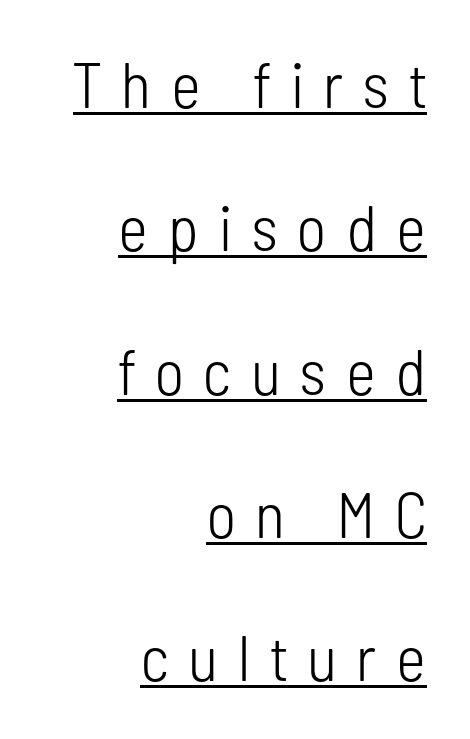
What kind of face is this? One without serifs — a sans. The weight tops out at a normal text grade. The passage shown is underscored from start to finish. The paragraph has a hard right edge and a soft left edge. Do the letters lean? They stand straight. Leading: increased.
